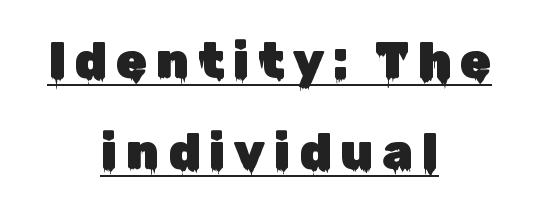
The image shows 50 px sans-serif type, upright; set centered, line spacing 1.82x, underlined; low stroke contrast and a medium x-height.
